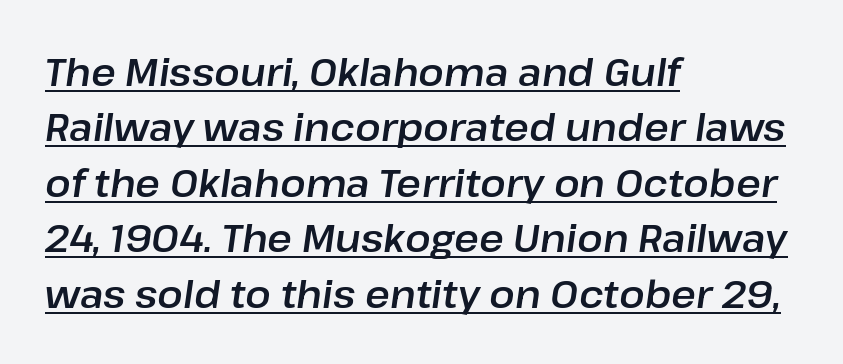
Q: Is the text italic (slanted)? A: Yes, it leans right by about 8 degrees.
Q: Is the text underlined? A: Yes.
Q: How is the paragraph aligned? A: Left-aligned.
Q: Is the spacing between letters normal or unusually wide? A: Normal.
Q: Is the spacing between lines tight, normal or loose? A: Normal.
Q: Width (condensed, normal, or wide)? A: Normal.
Q: Stroke contrast? A: Low.
Q: x-height? A: Medium.
Q: Monospaced? A: No.
